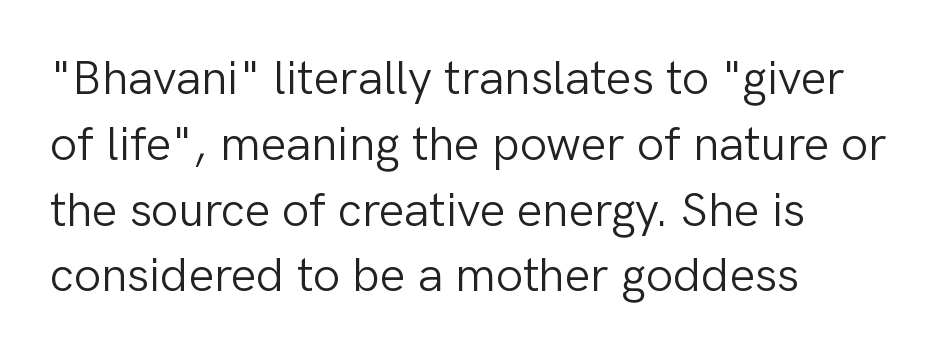
{"serif": "no", "italic": "no", "bold": "no", "weight": "light", "width": "normal", "stroke_contrast": "low", "x_height": "medium", "monospaced": "no", "underline": "no", "align": "left", "line_spacing": "normal", "line_spacing_ratio": 1.37, "letter_spacing": "normal", "letter_spacing_em": 0.0, "glyph_px": 48}
